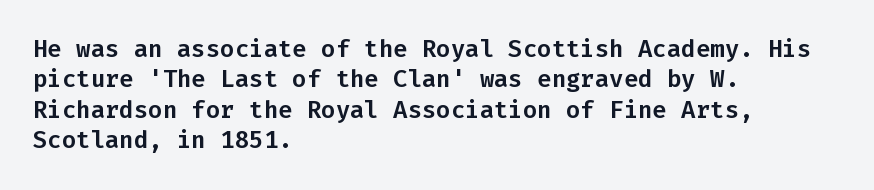
The image shows 24 px text type, upright; set left-aligned, normal line spacing (1.27x), normal letter spacing, not underlined.
